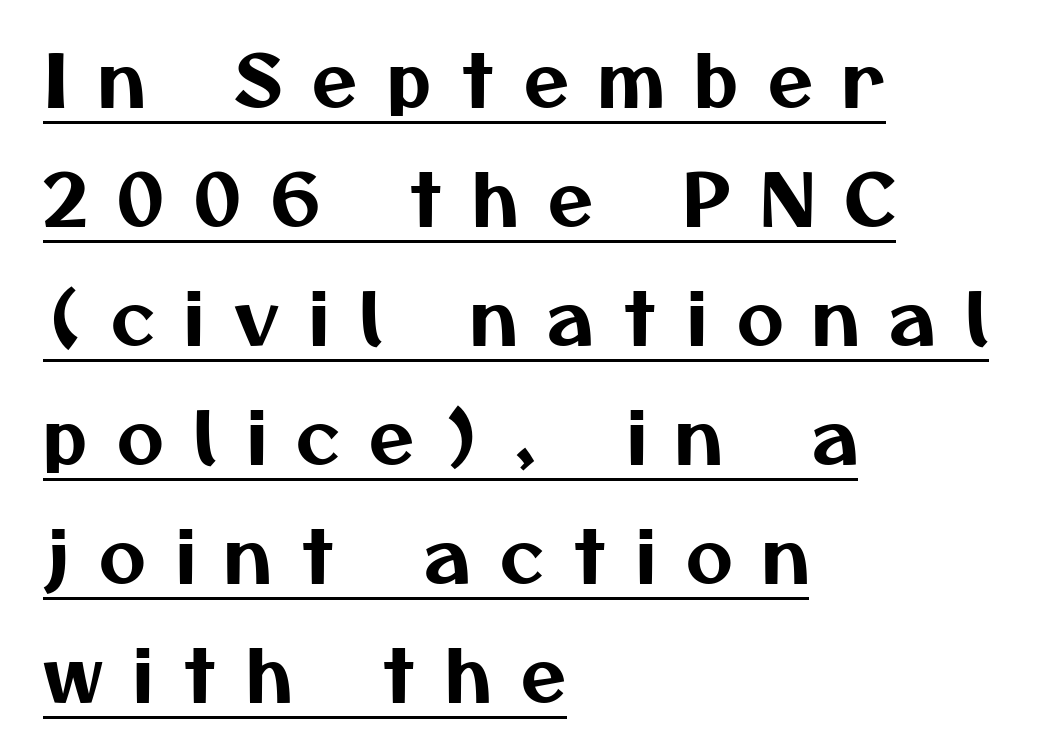
Emphasis is given by a line drawn under the lettering. The letters carry no serifs — their stems end cleanly without finishing strokes. Between one letter and the next there's a generous, obvious gap. A typesetter would call this proportional, since set widths differ per character. Short and long lines alike share a common starting point at left.
